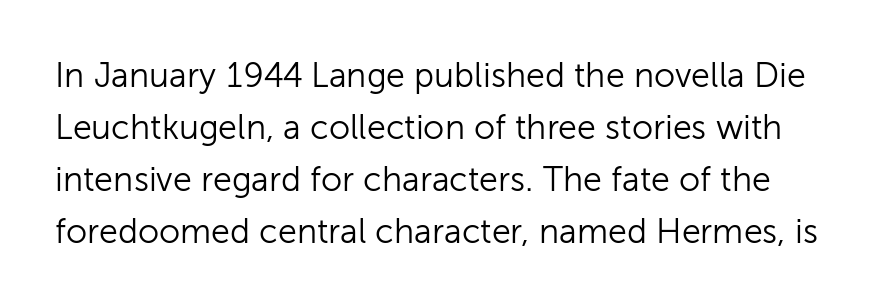
{"serif": "no", "italic": "no", "bold": "no", "weight": "light", "width": "normal", "stroke_contrast": "low", "x_height": "medium", "monospaced": "no", "underline": "no", "line_spacing": "normal", "line_spacing_ratio": 1.53, "letter_spacing": "normal", "letter_spacing_em": 0.0, "glyph_px": 34}
